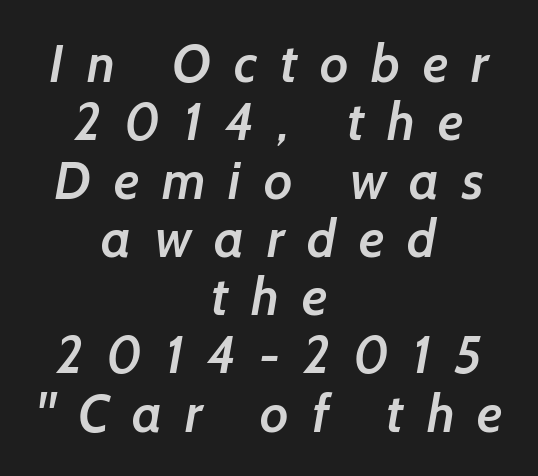
Character widths vary here, with narrow letters taking less room than wide ones. This is the in-between weight designers call semibold or demi. Letterform terminals end flat and unadorned throughout the passage. Teacher's note: observe the equal gaps on both sides — that is centered alignment.
